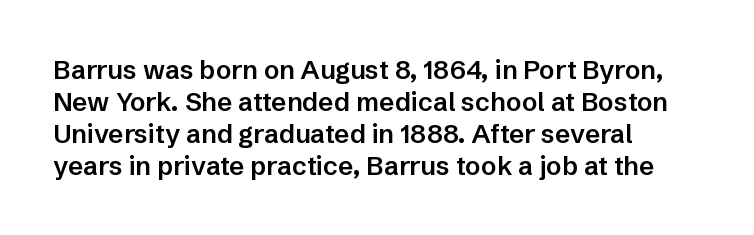
{"italic": "no", "bold": "semi", "underline": "no", "align": "left", "line_spacing_ratio": 1.23, "letter_spacing": "normal", "letter_spacing_em": 0.0, "glyph_px": 26}
